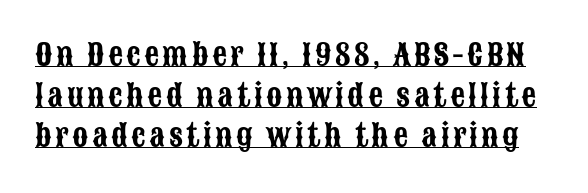
The image shows 29 px condensed sans-serif type, upright; set normal line spacing (1.4x), underlined; low stroke contrast and a large x-height.
